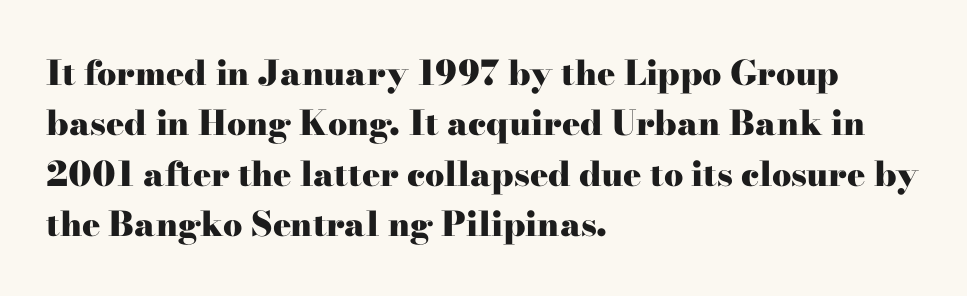
The font's upright variant was chosen for this text. As a designer I'd log this as weight 700, bold. Little horizontal feet cap the strokes, marking this as serif type. Clear beneath every line of the passage.
